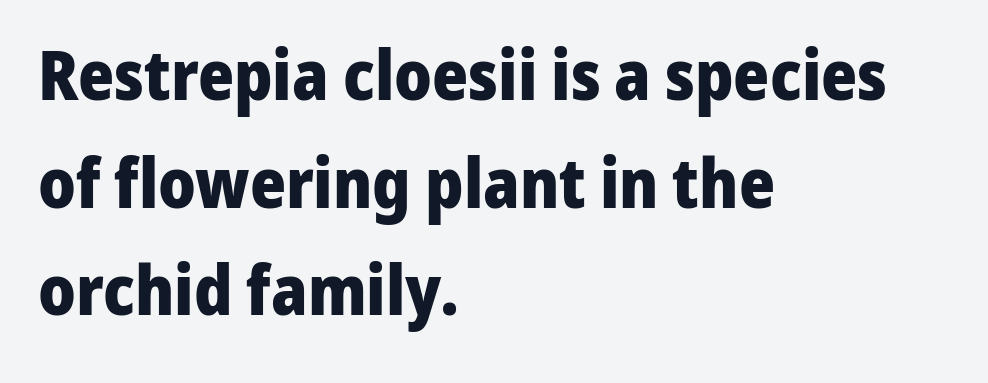
The image shows 69 px heavy sans-serif type, upright; set left-aligned, normal line spacing (1.56x), normal letter spacing, not underlined; low stroke contrast and a medium x-height.
